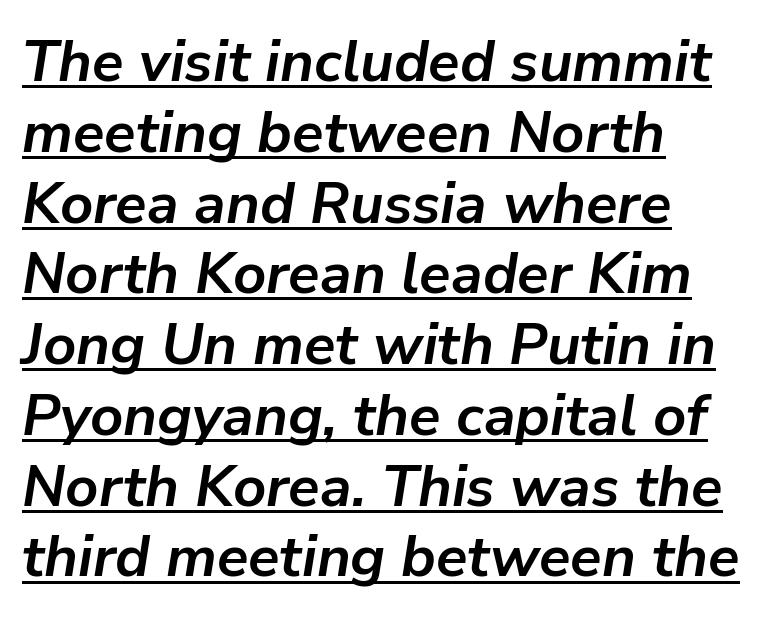
The image shows 58 px semibold type, italic (leaning right); set left-aligned, line spacing 1.22x, normal letter spacing, underlined; low stroke contrast and a medium x-height.
